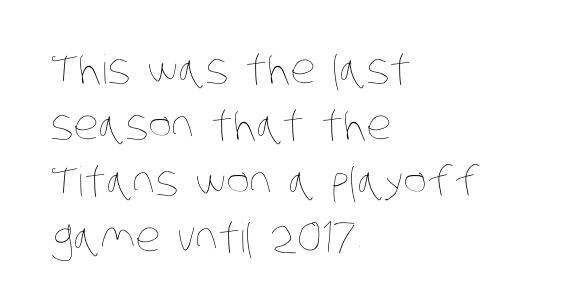
The image shows 40 px thin, condensed type; set left-aligned, normal line spacing (1.4x), normal letter spacing, not underlined; low stroke contrast and a large x-height.
